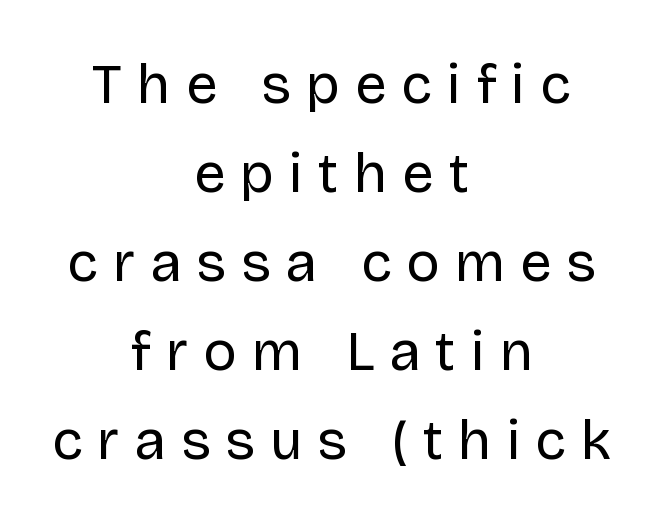
The image shows 56 px regular-weight sans-serif type, upright; set centered, normal line spacing (1.59x), unusually wide letter spacing (+0.27 em), not underlined; low stroke contrast and a large x-height.
